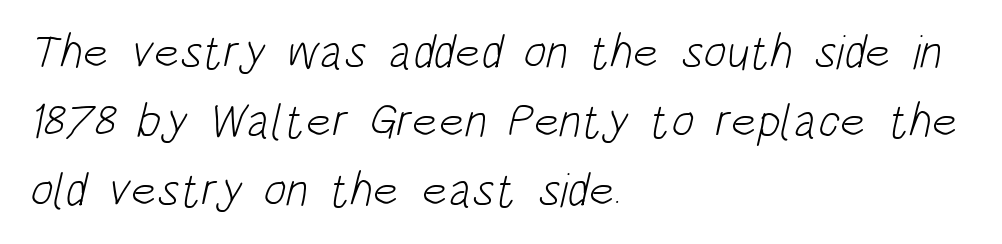
Q: Is the text bold? A: No.
Q: Is the typeface a serif or a sans-serif typeface? A: Sans-serif.
Q: Is the text underlined? A: No.
Q: How is the paragraph aligned? A: Left-aligned.
Q: Is the spacing between letters normal or unusually wide? A: Normal.
Q: Is the spacing between lines tight, normal or loose? A: Normal.
Q: Width (condensed, normal, or wide)? A: Condensed.
Q: Stroke contrast? A: Low.
Q: x-height? A: Large.
Q: Monospaced? A: No.
